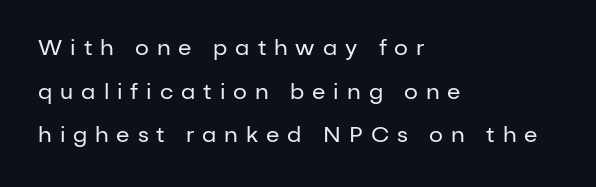
{"italic": "no", "bold": "no", "underline": "no", "align": "left", "line_spacing": "loose", "line_spacing_ratio": 1.98, "letter_spacing": "wide", "letter_spacing_em": 0.36, "glyph_px": 22}
